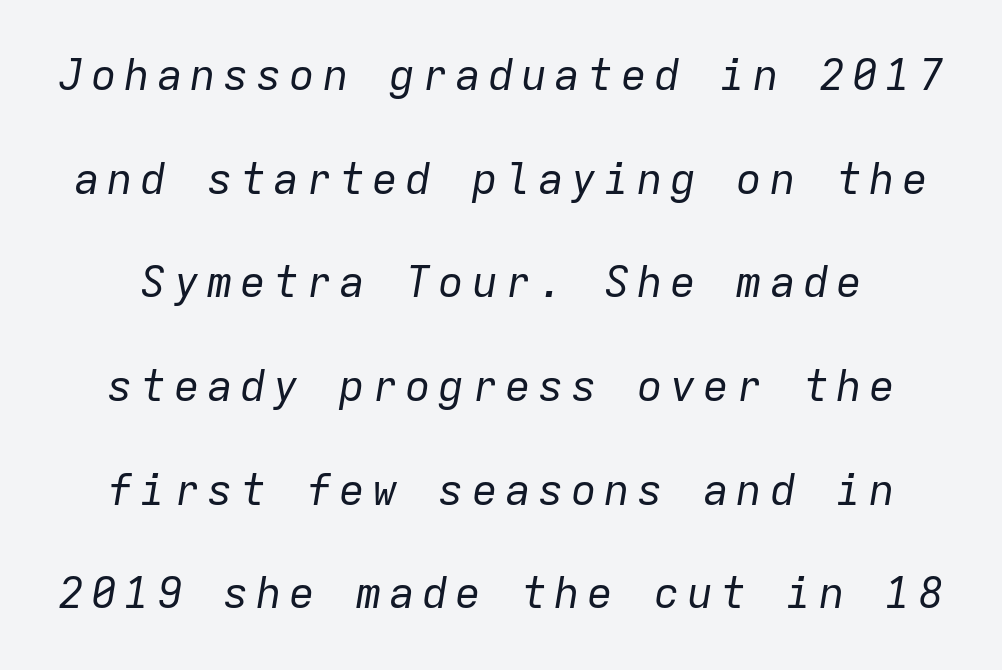
The image shows 43 px regular-weight type, italic (leaning right), monospaced; set loose line spacing (2.41x), not underlined; low stroke contrast and a medium x-height.
